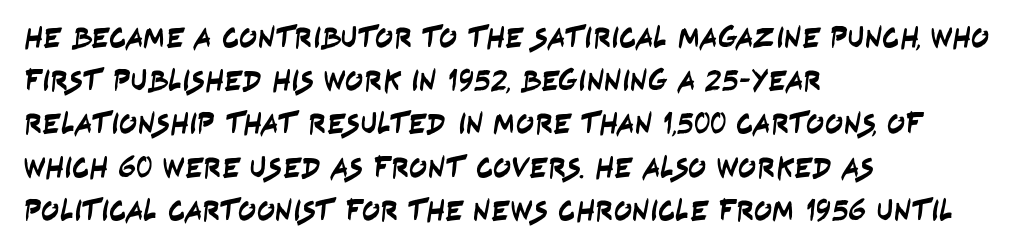
Proportional: the letters do not fall into vertical columns. These lines sit exactly where default settings would place them. The words here are not underlined. Does the copy run flush right? No — it runs flush left.
